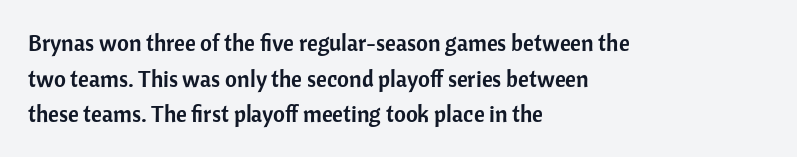
The image shows 23 px text type, upright; set left-aligned, normal line spacing (1.55x), normal letter spacing, not underlined.
